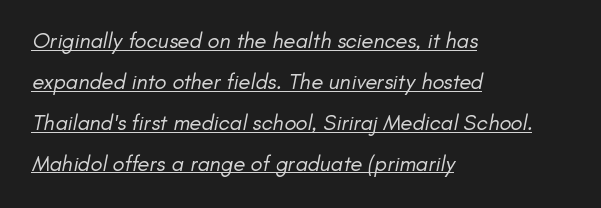
Q: Is the text bold? A: No.
Q: Is the text underlined? A: Yes.
Q: How is the paragraph aligned? A: Left-aligned.
Q: Is the spacing between letters normal or unusually wide? A: Normal.
